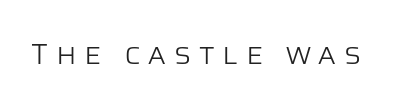
{"serif": "no", "italic": "no", "bold": "no", "weight": "light", "width": "normal", "stroke_contrast": "low", "x_height": "large", "monospaced": "no", "underline": "no", "letter_spacing": "wide", "letter_spacing_em": 0.27, "glyph_px": 29}
